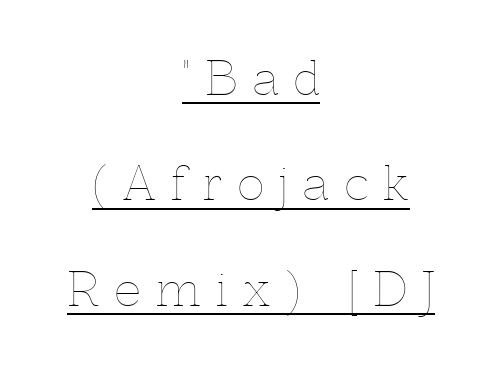
{"italic": "no", "bold": "no", "weight": "thin", "width": "normal", "x_height": "medium", "monospaced": "no", "underline": "yes", "align": "center", "line_spacing": "loose", "line_spacing_ratio": 2.29, "letter_spacing": "wide", "letter_spacing_em": 0.34, "glyph_px": 46}
